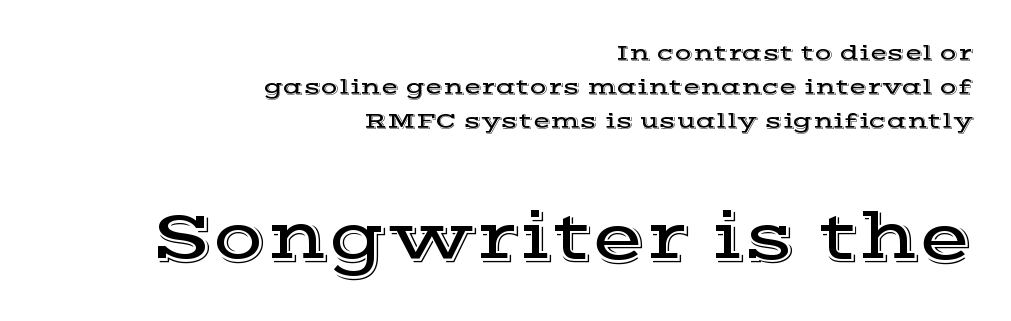
Q: Is the text italic (slanted)? A: No, it is upright.
Q: Is the typeface a serif or a sans-serif typeface? A: Serif.
Q: Is the text underlined? A: No.
Q: How is the paragraph aligned? A: Right-aligned.
Q: Is the spacing between letters normal or unusually wide? A: Normal.
Q: Is the spacing between lines tight, normal or loose? A: Normal.
Q: Which block of text is set in a larger size, the first (top) or the second (bottom)? A: The second (bottom) one.
Q: Width (condensed, normal, or wide)? A: Wide.
Q: x-height? A: Medium.
Q: Monospaced? A: No.
